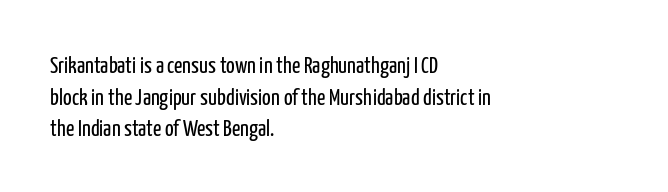
{"italic": "no", "bold": "no", "underline": "no", "align": "left", "line_spacing": "normal", "line_spacing_ratio": 1.37, "letter_spacing": "normal", "letter_spacing_em": 0.0, "glyph_px": 23}
